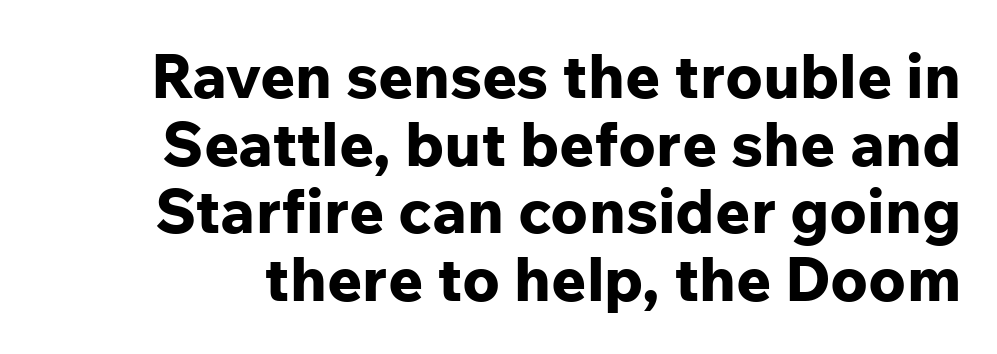
The image shows 61 px bold sans-serif type, upright; set tight line spacing (1.11x), normal letter spacing, not underlined; low stroke contrast and a medium x-height.
